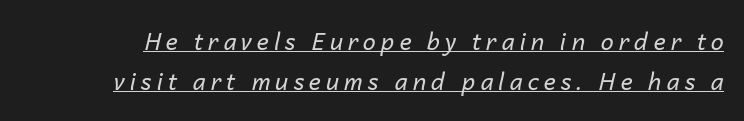
Q: Is the text bold? A: No.
Q: Is the text italic (slanted)? A: Yes, it leans right by about 14 degrees.
Q: Is the text underlined? A: Yes.
Q: Is the spacing between letters normal or unusually wide? A: Unusually wide.
